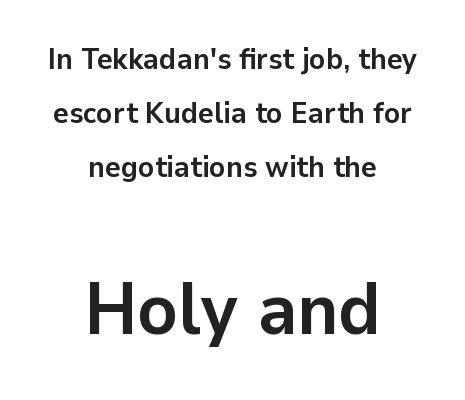
Check under the words: just untouched page. A typesetter would mark this as roman, not italic. Proportional: the letters do not fall into vertical columns. This rendering employs a face without finishing strokes, i.e., a sans-serif. Look at the glyph heights: the lower group is clearly the bigger setting. Does the copy run flush right? No — it is centered line by line.
